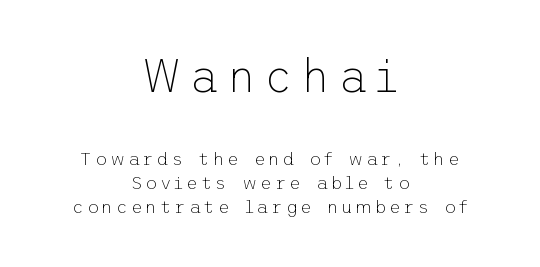
Quick note: interline space is typical. Neither beginnings nor endings align; midpoints do. Stroke mass is kept to a normal reading level or below. Italic? Not at all — the glyphs are vertical.
